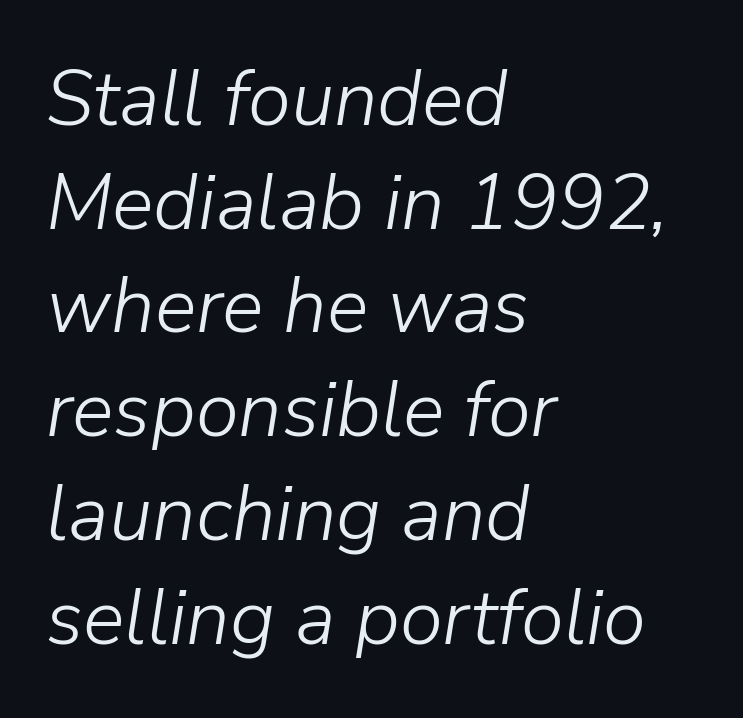
The image shows 78 px light type, italic (leaning right); set left-aligned, normal line spacing (1.33x), normal letter spacing, not underlined; low stroke contrast and a medium x-height.
